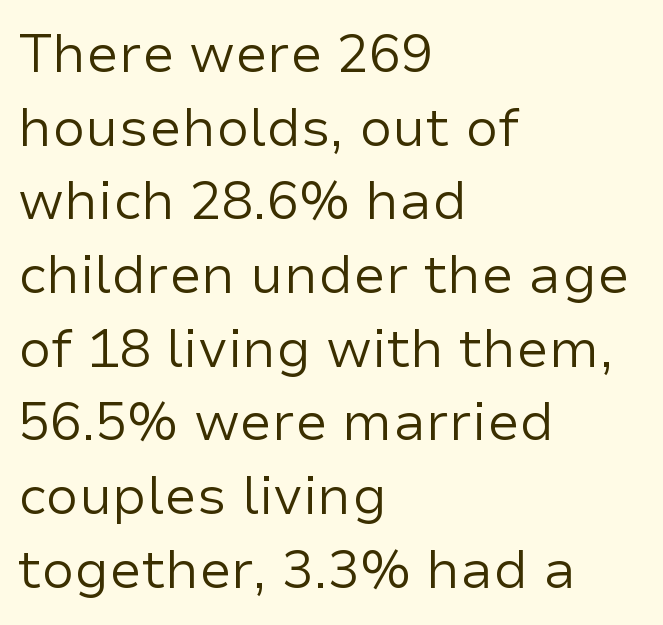
{"serif": "no", "italic": "no", "bold": "no", "weight": "regular", "width": "normal", "stroke_contrast": "low", "x_height": "medium", "monospaced": "no", "underline": "no", "align": "left", "line_spacing": "normal", "line_spacing_ratio": 1.39, "letter_spacing": "normal", "letter_spacing_em": 0.0, "glyph_px": 53}
